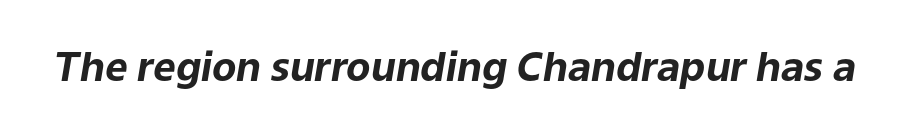
Observe the ordinary spacing: letters are neighbours, not strangers. This is heavy type, rendered in bold. A clean baseline with only descenders dipping below it. Slanted lettering throughout. Varying glyph widths throughout — classic text-font behaviour.
